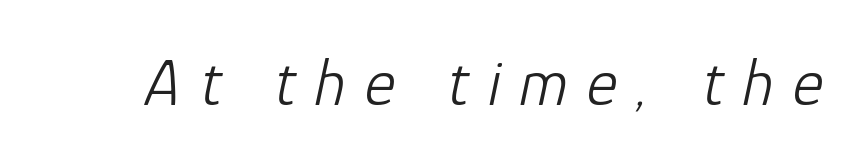
The image shows 66 px light type, italic (leaning right); set unusually wide letter spacing (+0.28 em), not underlined; low stroke contrast and a medium x-height.
